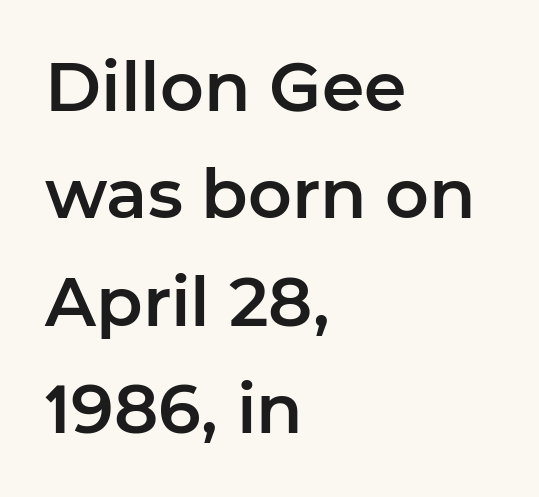
The letters advance in unequal steps, a hallmark of proportional type. Typeset ragged right — the left edge is the straight one. Note: no serifs on the glyphs. No word sits above an underline.
